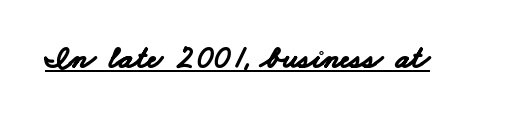
The image shows 32 px bold, wide sans-serif type; set normal letter spacing, underlined; low stroke contrast and a small x-height.
